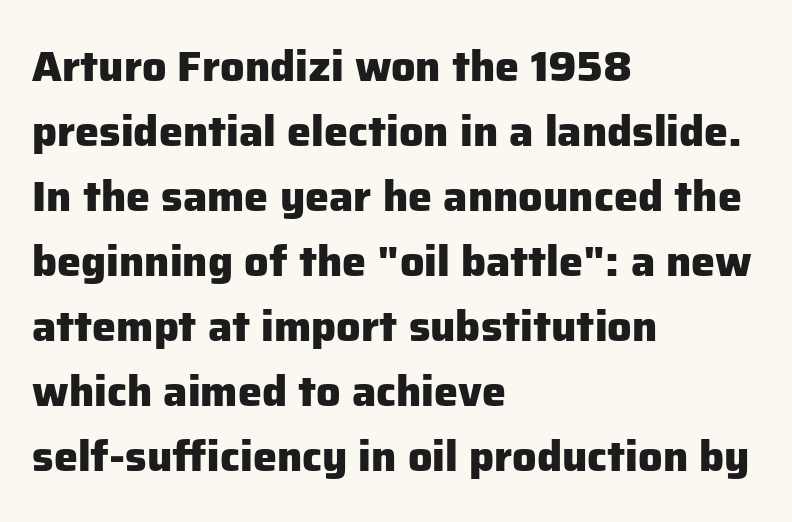
Honestly, the row spacing looks completely unremarkable. Layout note: lines flush left. A roman cut, with each character standing at attention. Compared with an ordinary text face, these strokes are far heavier — a full bold. In terms of letterspacing, this is plain default setting. Do the characters align in a grid? No, the font is proportional.
